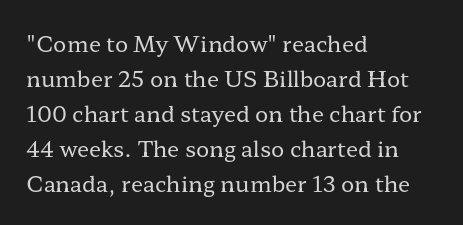
Every stem runs plumb, perpendicular to the baseline. Ink coverage per letter is moderate at most. Does extra space separate the letters? No, they use regular spacing. Line starts are locked; line ends wander. If you measured baseline to baseline, you'd find a middling distance.
